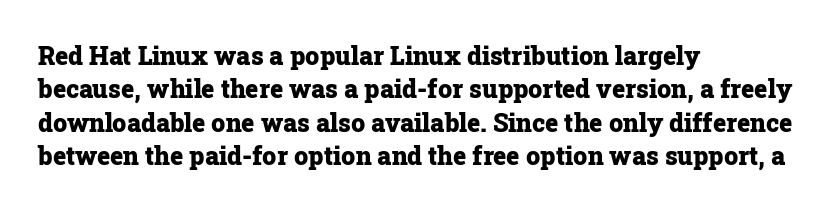
Q: Is the text bold? A: Yes.
Q: Is the text italic (slanted)? A: No, it is upright.
Q: Is the text underlined? A: No.
Q: How is the paragraph aligned? A: Left-aligned.
Q: Is the spacing between letters normal or unusually wide? A: Normal.
Q: Is the spacing between lines tight, normal or loose? A: Normal.
